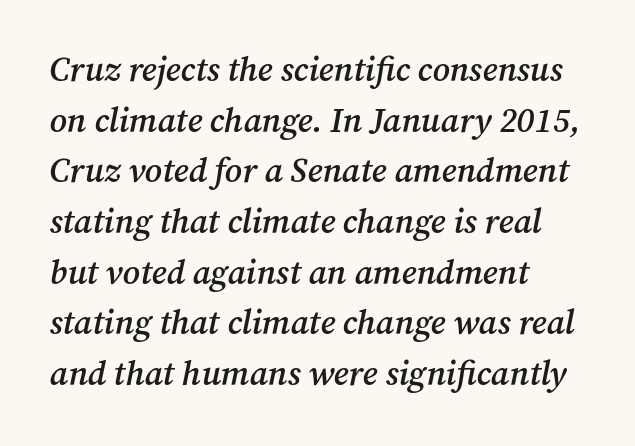
The image shows 34 px semibold serif type, italic (leaning right); set left-aligned, normal line spacing (1.49x), normal letter spacing, not underlined; medium stroke contrast and a medium x-height.
